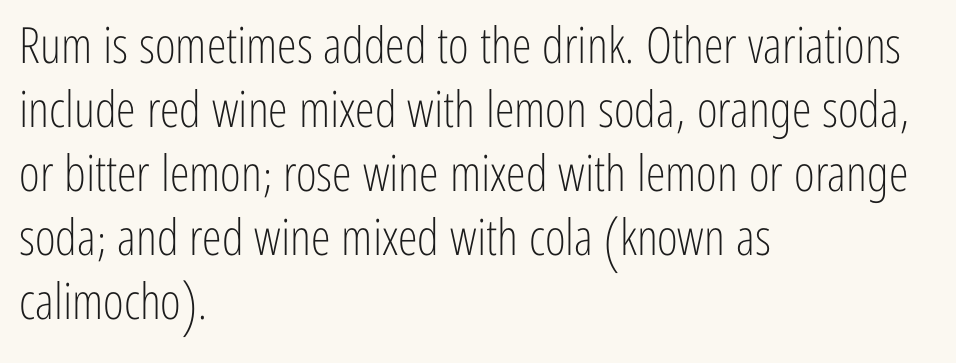
{"serif": "no", "italic": "no", "bold": "no", "weight": "light", "width": "condensed", "stroke_contrast": "low", "x_height": "medium", "monospaced": "no", "underline": "no", "align": "left", "line_spacing": "normal", "line_spacing_ratio": 1.28, "letter_spacing": "normal", "letter_spacing_em": 0.0, "glyph_px": 50}
